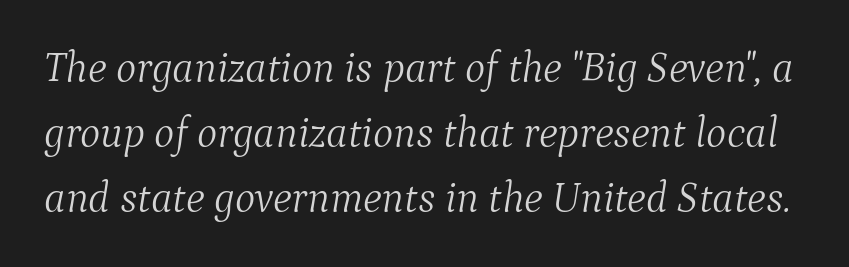
Q: Is the text bold? A: No.
Q: Is the text italic (slanted)? A: Yes, it leans right by about 9 degrees.
Q: Is the typeface a serif or a sans-serif typeface? A: Serif.
Q: Is the text underlined? A: No.
Q: Is the spacing between letters normal or unusually wide? A: Normal.
Q: Is the spacing between lines tight, normal or loose? A: Normal.
Q: Width (condensed, normal, or wide)? A: Normal.
Q: Stroke contrast? A: Medium.
Q: x-height? A: Medium.
Q: Monospaced? A: No.
